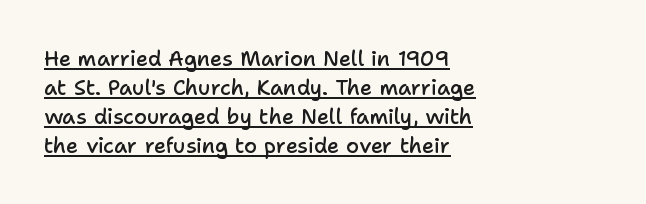
The image shows 21 px text type, upright; set left-aligned, normal line spacing (1.38x), normal letter spacing, underlined.
